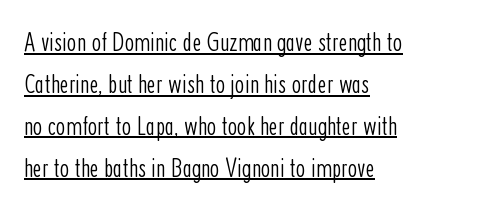
The image shows 27 px text type, upright; set left-aligned, normal line spacing (1.55x), normal letter spacing, underlined.
